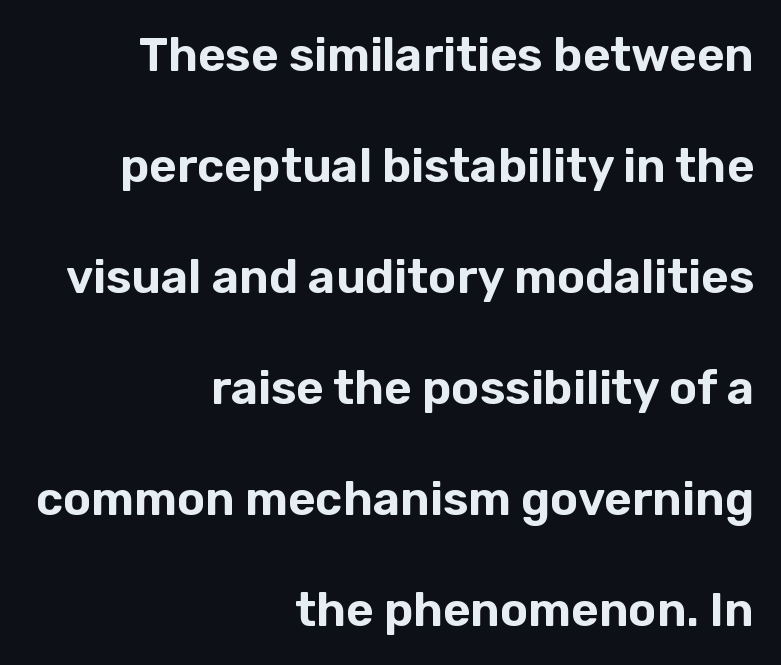
{"serif": "no", "italic": "no", "width": "normal", "stroke_contrast": "low", "x_height": "medium", "monospaced": "no", "underline": "no", "align": "right", "line_spacing": "loose", "line_spacing_ratio": 2.36, "letter_spacing": "normal", "letter_spacing_em": 0.0, "glyph_px": 47}
